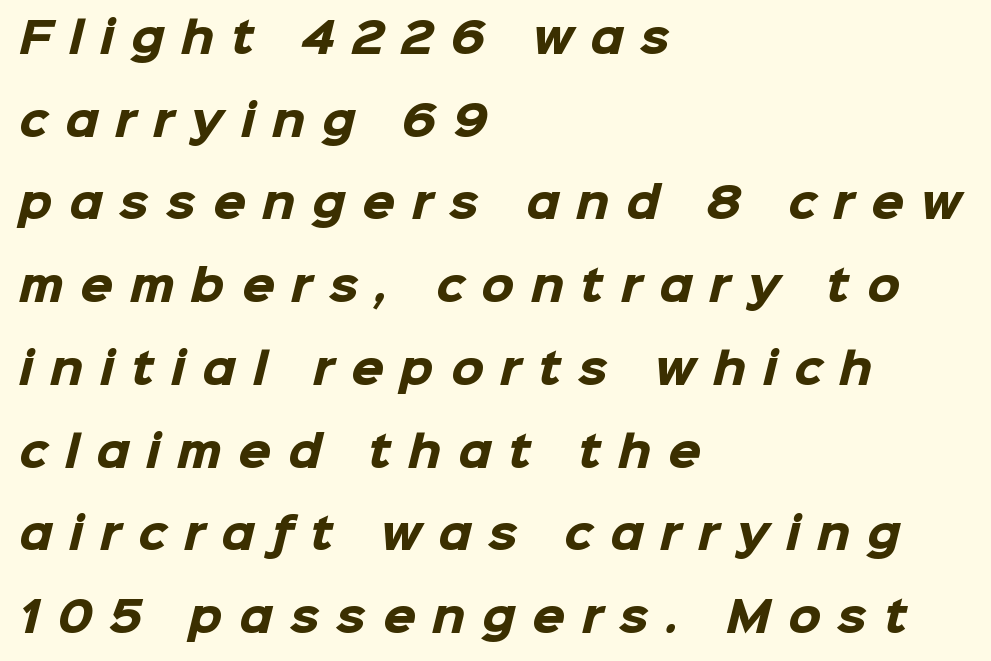
Between one letter and the next there's a generous, obvious gap. Does the copy run flush right? No — it runs flush left. A bare baseline throughout the passage. Nope, no serifs anywhere on these letters.
